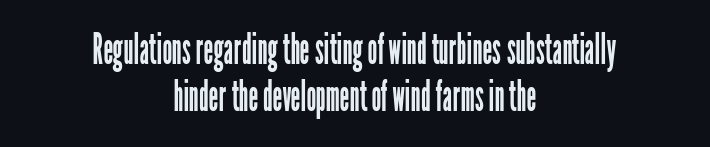
The image shows 43 px regular-weight, condensed sans-serif type, upright; set centered, tight line spacing (1.1x), normal letter spacing, not underlined; low stroke contrast and a medium x-height.
